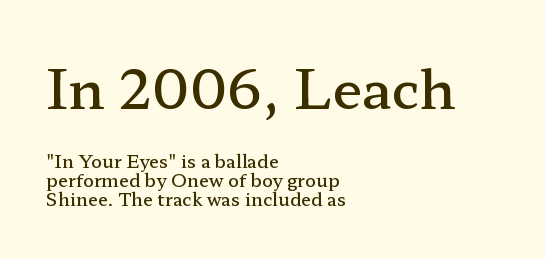
The image shows 54 px semibold, wide serif type, upright; set left-aligned, tight line spacing (1.07x), normal letter spacing, not underlined; the first (top) block is 3.0x larger; low stroke contrast and a medium x-height.
